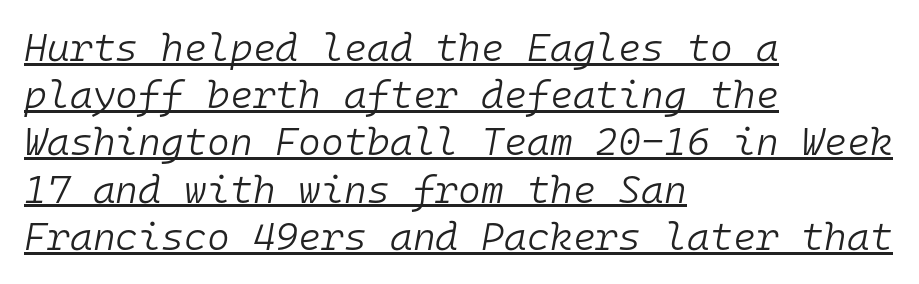
{"italic": "yes", "lean": "right", "slant_degrees": 10, "bold": "no", "weight": "light", "width": "normal", "stroke_contrast": "low", "x_height": "medium", "monospaced": "yes", "underline": "yes", "align": "left", "line_spacing_ratio": 1.21, "letter_spacing": "normal", "letter_spacing_em": 0.0, "glyph_px": 39}
